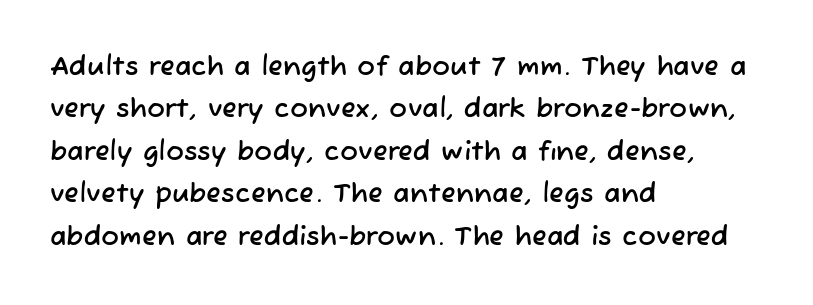
Q: Is the text underlined? A: No.
Q: How is the paragraph aligned? A: Left-aligned.
Q: Is the spacing between letters normal or unusually wide? A: Normal.
Q: Is the spacing between lines tight, normal or loose? A: Normal.
